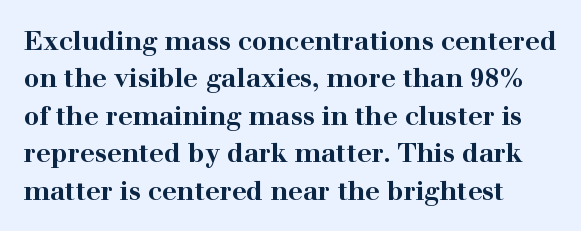
Q: Is the text bold? A: Yes.
Q: Is the text italic (slanted)? A: No, it is upright.
Q: Is the text underlined? A: No.
Q: Is the spacing between letters normal or unusually wide? A: Normal.
Q: Is the spacing between lines tight, normal or loose? A: Normal.
